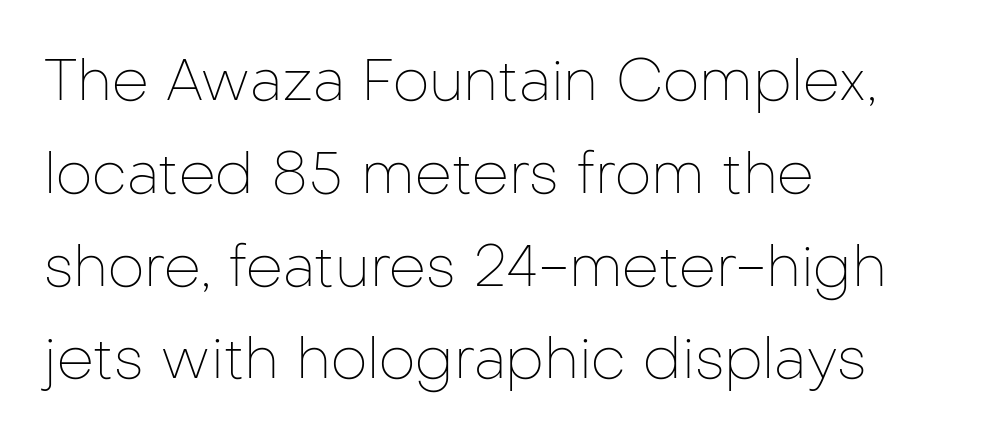
You could call the tracking neutral — neither tight nor loose. Nothing heavy about these letters — not bold at all. Normally led — the rows are evenly, conventionally spaced. This sample has the flowing, uneven cadence of proportional lettering.
